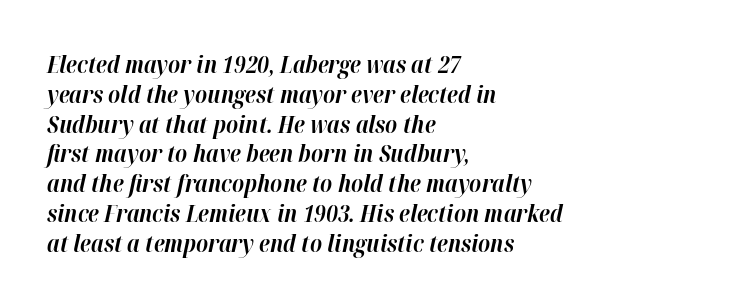
Q: Is the text bold? A: Yes.
Q: Is the text italic (slanted)? A: Yes, it leans right by about 12 degrees.
Q: Is the text underlined? A: No.
Q: How is the paragraph aligned? A: Left-aligned.
Q: Is the spacing between letters normal or unusually wide? A: Normal.
